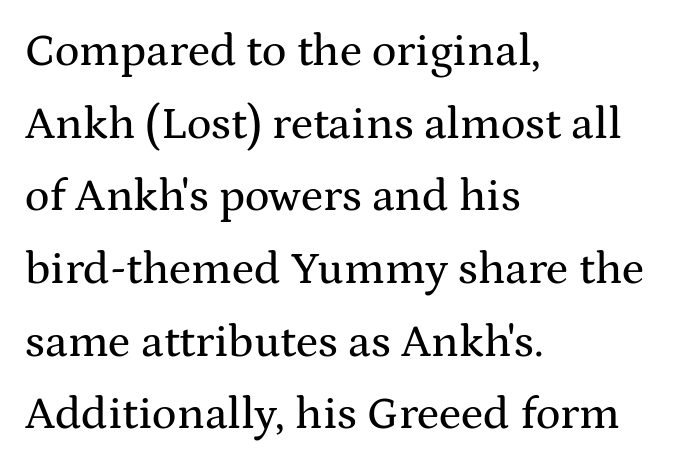
Q: Is the text italic (slanted)? A: No, it is upright.
Q: Is the typeface a serif or a sans-serif typeface? A: Serif.
Q: Is the text underlined? A: No.
Q: How is the paragraph aligned? A: Left-aligned.
Q: Is the spacing between letters normal or unusually wide? A: Normal.
Q: Is the spacing between lines tight, normal or loose? A: Normal.
Q: Width (condensed, normal, or wide)? A: Wide.
Q: Stroke contrast? A: Medium.
Q: x-height? A: Medium.
Q: Monospaced? A: No.
